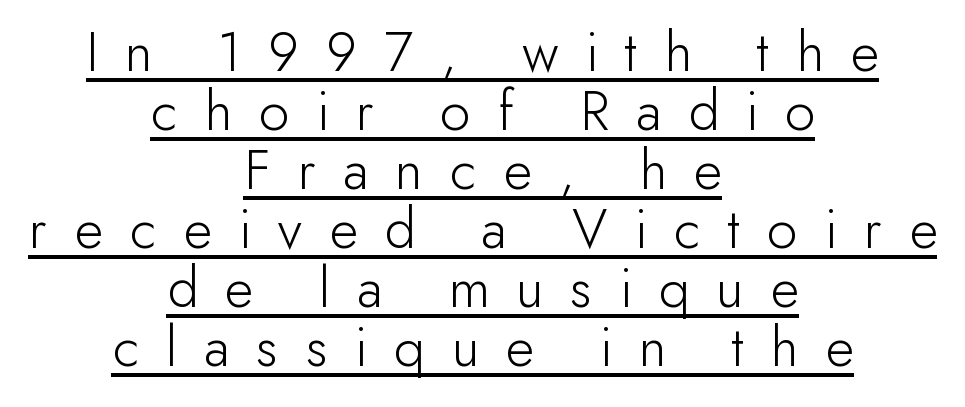
Q: Is the text bold? A: No.
Q: Is the text italic (slanted)? A: No, it is upright.
Q: Is the typeface a serif or a sans-serif typeface? A: Sans-serif.
Q: Is the text underlined? A: Yes.
Q: How is the paragraph aligned? A: Centered.
Q: Is the spacing between letters normal or unusually wide? A: Unusually wide.
Q: Is the spacing between lines tight, normal or loose? A: Tight.
Q: Width (condensed, normal, or wide)? A: Normal.
Q: Stroke contrast? A: Low.
Q: x-height? A: Small.
Q: Monospaced? A: No.
